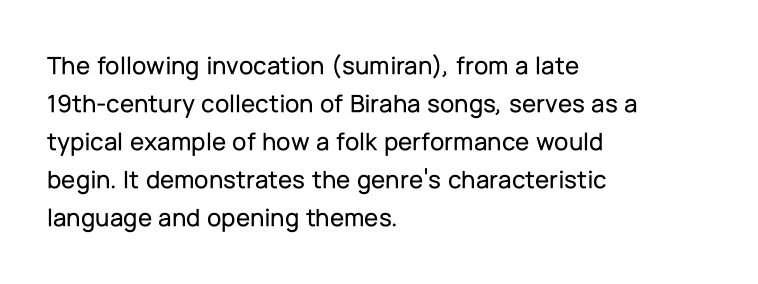
Q: Is the text italic (slanted)? A: No, it is upright.
Q: Is the text underlined? A: No.
Q: How is the paragraph aligned? A: Left-aligned.
Q: Is the spacing between letters normal or unusually wide? A: Normal.
Q: Is the spacing between lines tight, normal or loose? A: Normal.
